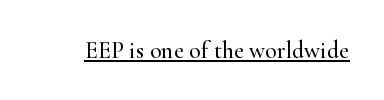
The image shows 24 px text type, upright; set normal letter spacing, underlined.
